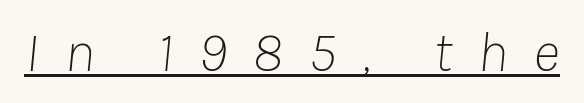
{"italic": "yes", "lean": "right", "slant_degrees": 8, "bold": "no", "weight": "thin", "width": "normal", "stroke_contrast": "low", "x_height": "medium", "monospaced": "no", "underline": "yes", "letter_spacing": "wide", "letter_spacing_em": 0.44, "glyph_px": 58}
